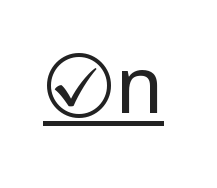
The image shows 78 px regular-weight sans-serif type, upright; set normal letter spacing, underlined; low stroke contrast and a medium x-height.
